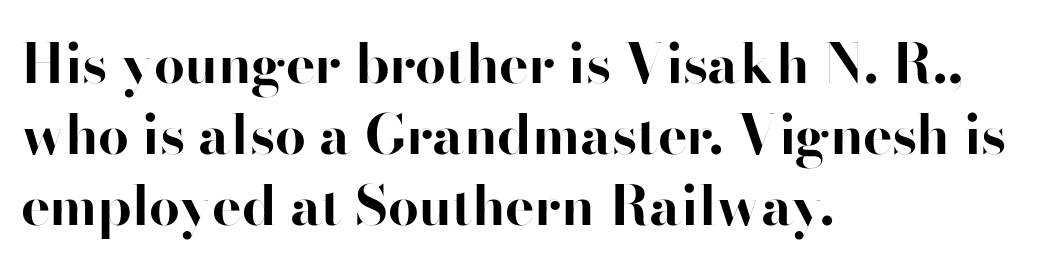
Each word holds together tightly as a unit, with standard inter-letter gaps. These lines are composed in type without serifs. This rendering uses left alignment, leaving the right contour irregular. The rendering uses a bold face; every stroke is thick and dark.
